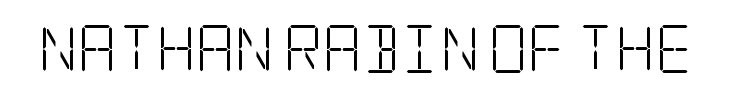
The image shows 48 px light, condensed serif type, upright; set normal letter spacing, not underlined; low stroke contrast and a large x-height.
